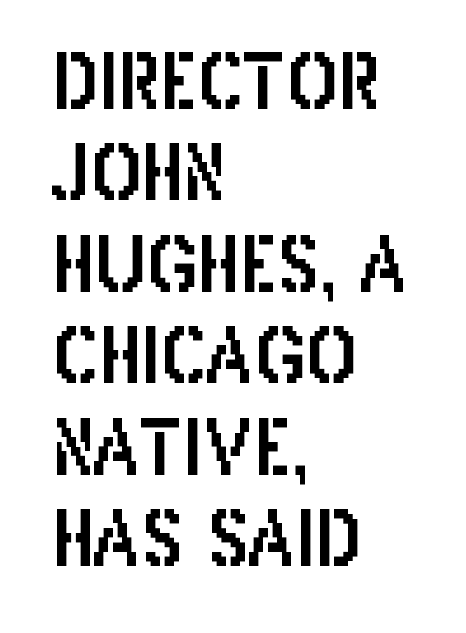
{"serif": "no", "italic": "no", "width": "condensed", "stroke_contrast": "low", "x_height": "large", "monospaced": "no", "underline": "no", "align": "left", "line_spacing_ratio": 1.22, "letter_spacing": "normal", "letter_spacing_em": 0.0, "glyph_px": 75}
